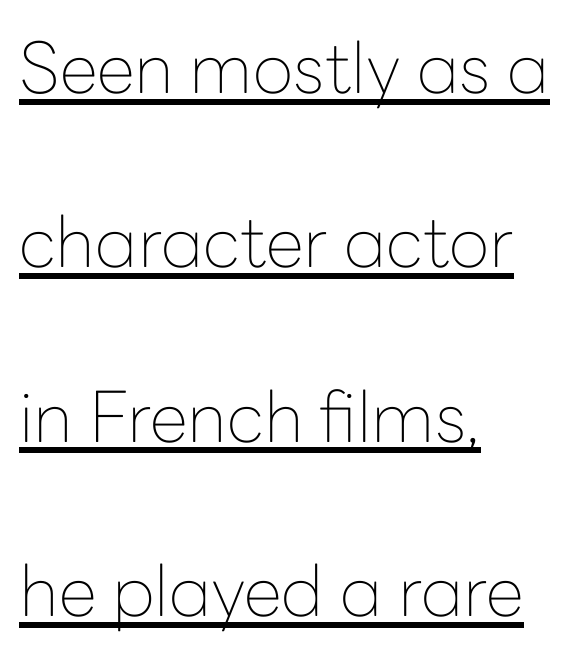
{"serif": "no", "italic": "no", "bold": "no", "weight": "thin", "width": "normal", "stroke_contrast": "low", "x_height": "medium", "monospaced": "no", "underline": "yes", "align": "left", "line_spacing": "loose", "line_spacing_ratio": 2.49, "letter_spacing": "normal", "letter_spacing_em": 0.0, "glyph_px": 70}
